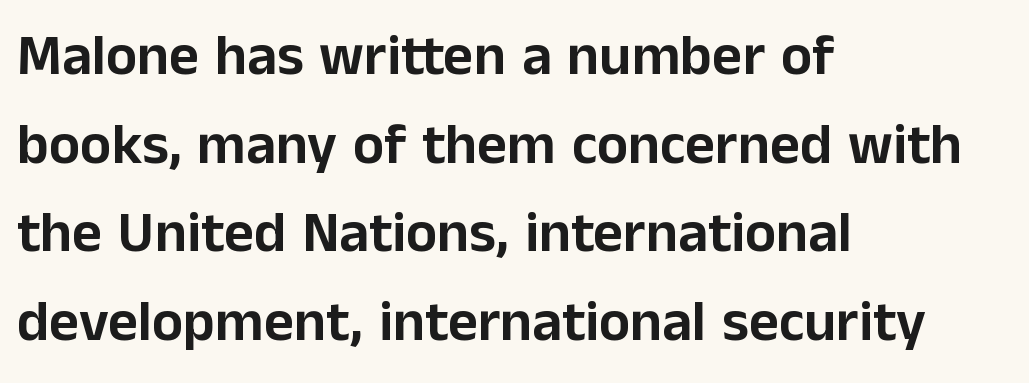
Q: Is the text italic (slanted)? A: No, it is upright.
Q: Is the typeface a serif or a sans-serif typeface? A: Sans-serif.
Q: Is the text underlined? A: No.
Q: How is the paragraph aligned? A: Left-aligned.
Q: Is the spacing between letters normal or unusually wide? A: Normal.
Q: Is the spacing between lines tight, normal or loose? A: Normal.
Q: Width (condensed, normal, or wide)? A: Normal.
Q: Stroke contrast? A: Low.
Q: x-height? A: Medium.
Q: Monospaced? A: No.
